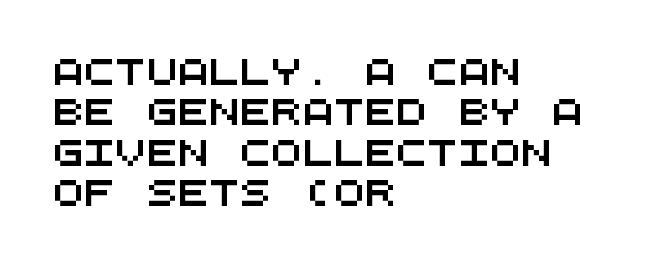
The image shows 26 px text type; set left-aligned, normal line spacing (1.55x), normal letter spacing, not underlined.
